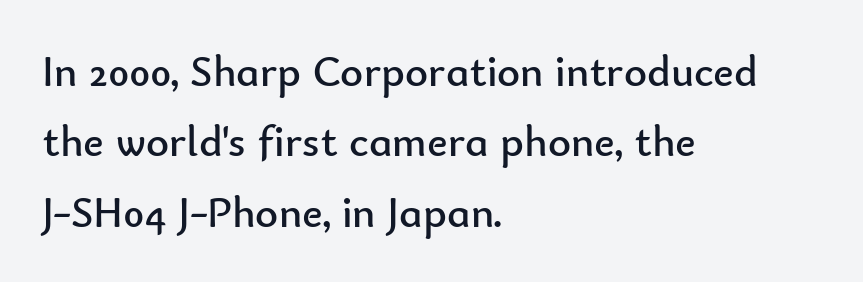
The image shows 44 px regular-weight sans-serif type, upright; set left-aligned, normal line spacing (1.6x), normal letter spacing, not underlined; low stroke contrast and a small x-height.
